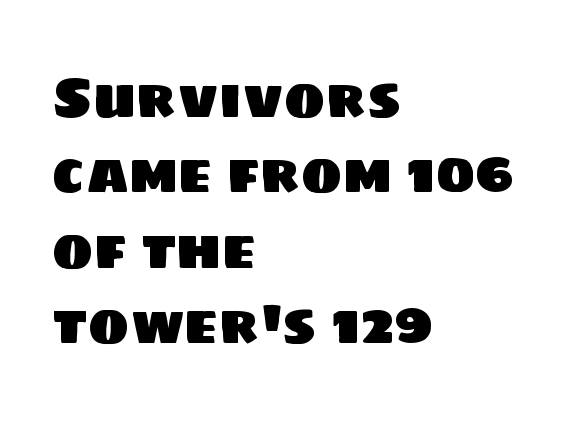
{"serif": "no", "width": "normal", "stroke_contrast": "low", "x_height": "large", "monospaced": "no", "underline": "no", "align": "left", "line_spacing": "normal", "line_spacing_ratio": 1.37, "letter_spacing": "normal", "letter_spacing_em": 0.0, "glyph_px": 55}
